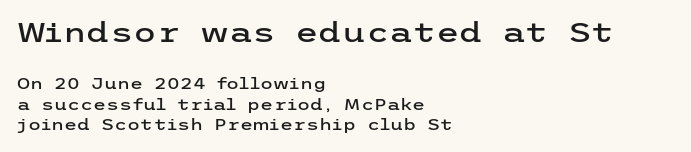
{"italic": "no", "underline": "no", "align": "left", "line_spacing": "normal", "line_spacing_ratio": 1.36, "letter_spacing": "normal", "letter_spacing_em": 0.0, "larger_block": "first", "size_ratio": 1.8, "glyph_px": 27}
